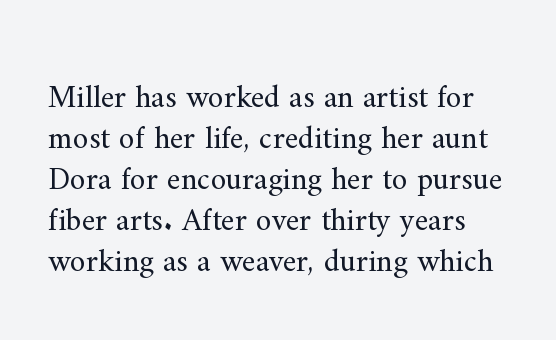
Q: Is the text bold? A: No.
Q: Is the text italic (slanted)? A: No, it is upright.
Q: Is the typeface a serif or a sans-serif typeface? A: Serif.
Q: Is the text underlined? A: No.
Q: Is the spacing between letters normal or unusually wide? A: Normal.
Q: Is the spacing between lines tight, normal or loose? A: Normal.
Q: Width (condensed, normal, or wide)? A: Normal.
Q: Stroke contrast? A: Medium.
Q: x-height? A: Small.
Q: Monospaced? A: No.
